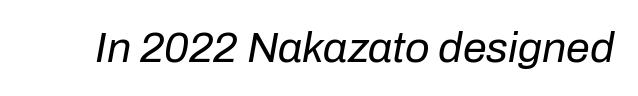
{"italic": "yes", "lean": "right", "slant_degrees": 10, "bold": "no", "weight": "regular", "width": "normal", "stroke_contrast": "low", "x_height": "medium", "monospaced": "no", "underline": "no", "letter_spacing": "normal", "letter_spacing_em": 0.0, "glyph_px": 43}
